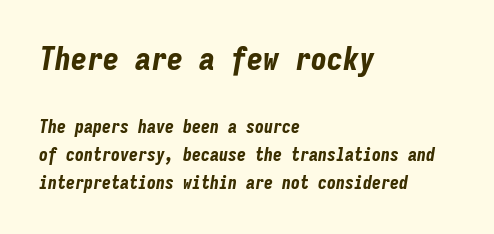
{"italic": "yes", "lean": "right", "slant_degrees": 9, "bold": "yes", "weight": "bold", "width": "condensed", "stroke_contrast": "low", "x_height": "medium", "monospaced": "yes", "underline": "no", "align": "left", "line_spacing": "normal", "line_spacing_ratio": 1.56, "letter_spacing": "normal", "letter_spacing_em": 0.0, "larger_block": "first", "size_ratio": 1.78, "glyph_px": 32}
